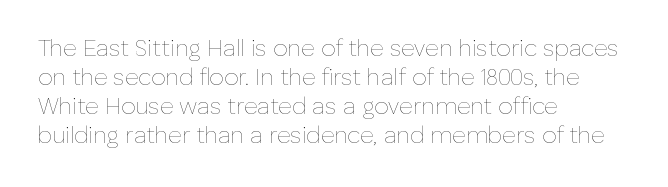
Q: Is the text bold? A: No.
Q: Is the text italic (slanted)? A: No, it is upright.
Q: Is the text underlined? A: No.
Q: How is the paragraph aligned? A: Left-aligned.
Q: Is the spacing between letters normal or unusually wide? A: Normal.
Q: Is the spacing between lines tight, normal or loose? A: Normal.
